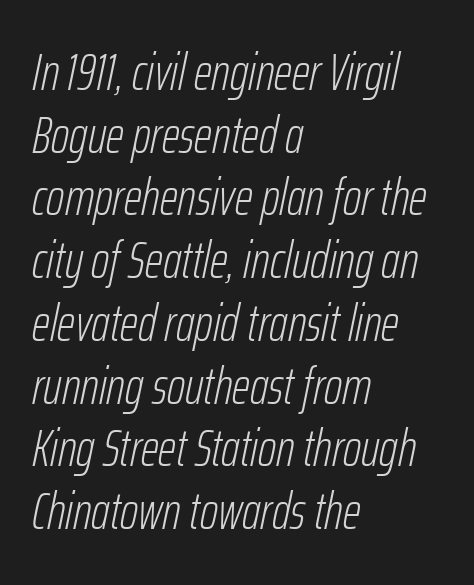
{"italic": "yes", "lean": "right", "slant_degrees": 12, "bold": "no", "weight": "light", "width": "condensed", "stroke_contrast": "low", "x_height": "medium", "monospaced": "no", "underline": "no", "align": "left", "line_spacing_ratio": 1.23, "letter_spacing": "normal", "letter_spacing_em": 0.0, "glyph_px": 51}
